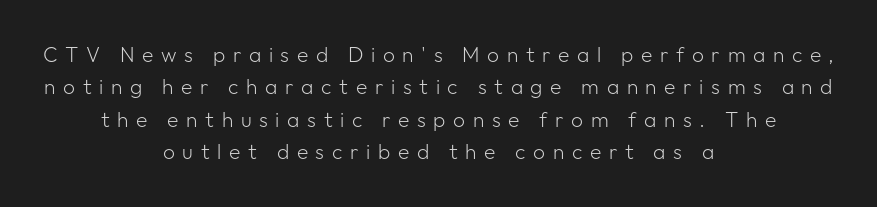
The image shows 21 px text type, upright; set centered, normal line spacing (1.54x), unusually wide letter spacing (+0.36 em), not underlined.
